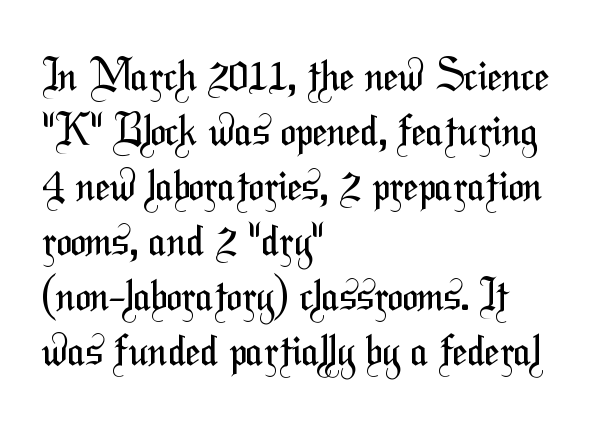
The image shows 42 px regular-weight, condensed sans-serif type; set left-aligned, normal line spacing (1.31x), normal letter spacing, not underlined; medium stroke contrast and a medium x-height.
